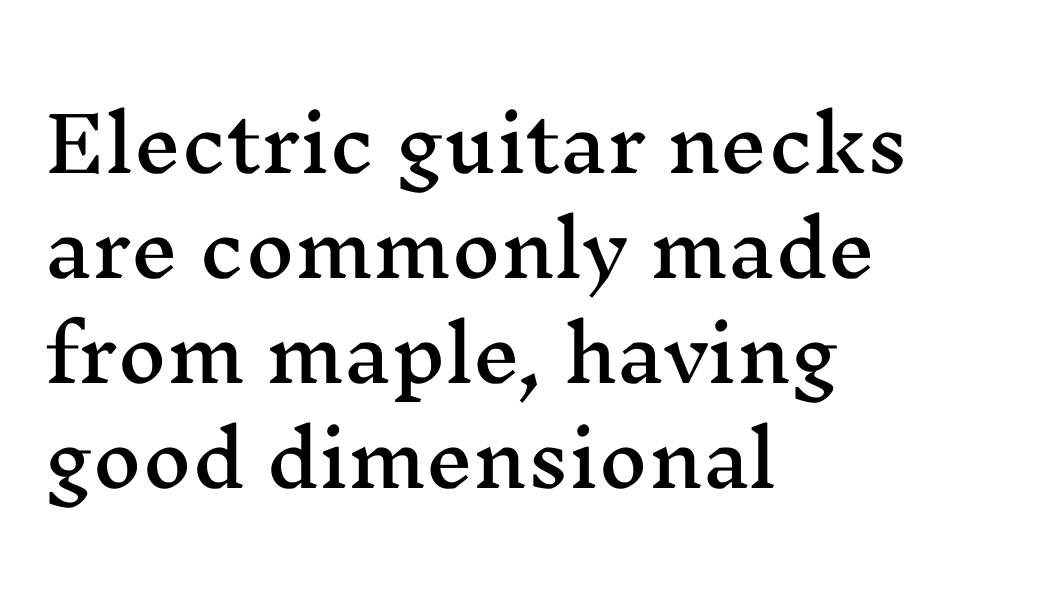
The image shows 75 px wide serif type, upright; set left-aligned, normal line spacing (1.4x), normal letter spacing, not underlined; medium stroke contrast and a medium x-height.
